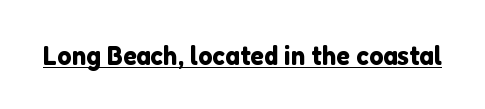
{"serif": "no", "italic": "no", "width": "normal", "stroke_contrast": "low", "x_height": "medium", "monospaced": "no", "underline": "yes", "letter_spacing": "normal", "letter_spacing_em": 0.0, "glyph_px": 28}
